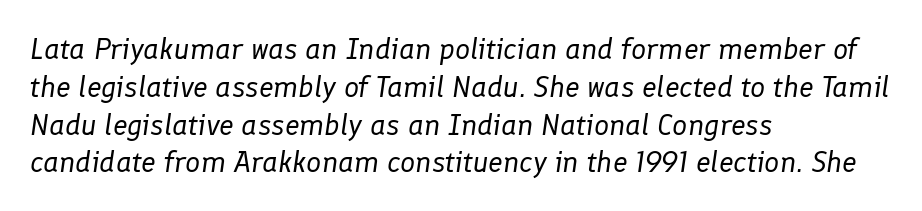
Q: Is the text bold? A: No.
Q: Is the text italic (slanted)? A: Yes, it leans right by about 8 degrees.
Q: Is the text underlined? A: No.
Q: How is the paragraph aligned? A: Left-aligned.
Q: Is the spacing between letters normal or unusually wide? A: Normal.
Q: Is the spacing between lines tight, normal or loose? A: Normal.
Q: Width (condensed, normal, or wide)? A: Normal.
Q: Stroke contrast? A: Low.
Q: x-height? A: Medium.
Q: Monospaced? A: No.
